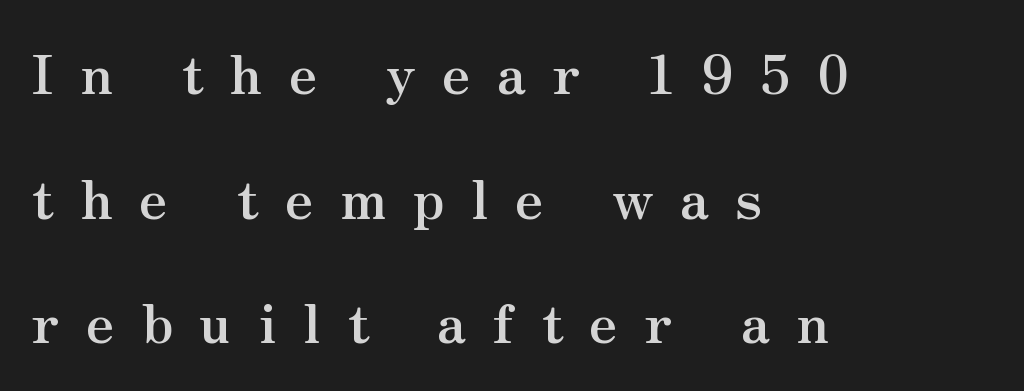
The image shows 54 px semibold serif type, upright; set left-aligned, loose line spacing (2.31x), unusually wide letter spacing (+0.49 em), not underlined; medium stroke contrast and a small x-height.
